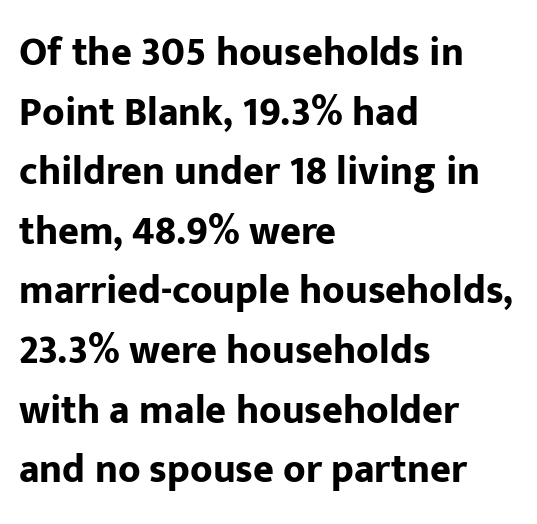
The image shows 40 px bold sans-serif type, upright; set left-aligned, normal line spacing (1.49x), normal letter spacing, not underlined; low stroke contrast and a medium x-height.
